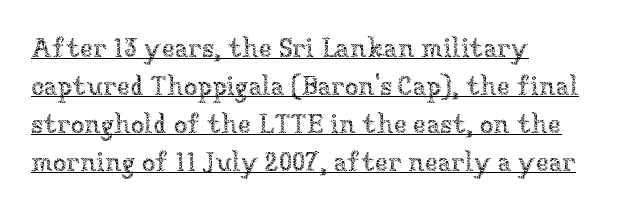
If you drew a ruler down the left edge, every line would touch it. A typesetter would call this zero additional tracking. The passage shown is not bold in any degree. Caption: lettering with a line underneath. Does the leading feel generous? No, just average. Do the letters lean? They stand straight.
